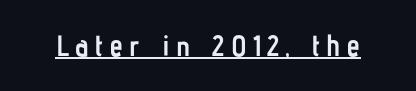
Type style note: lacks serifs. Display-style spreading of the glyphs; the letterfit is very open. Every stem runs plumb, perpendicular to the baseline. This sample has the flowing, uneven cadence of proportional lettering. You can see a thin bar hugging the bottom of the glyphs. The font is running at its bold setting.
